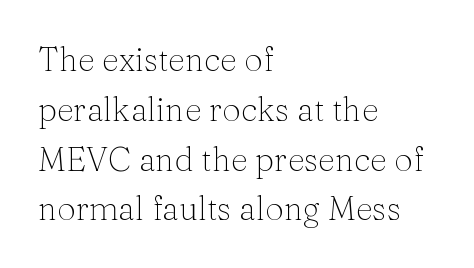
The image shows 33 px light serif type, upright; set left-aligned, normal line spacing (1.51x), normal letter spacing, not underlined; medium stroke contrast and a medium x-height.
